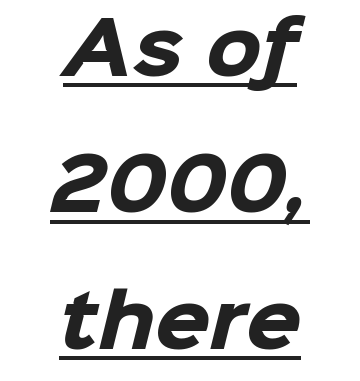
Q: Is the text bold? A: Yes.
Q: Is the typeface a serif or a sans-serif typeface? A: Sans-serif.
Q: Is the text underlined? A: Yes.
Q: How is the paragraph aligned? A: Centered.
Q: Is the spacing between letters normal or unusually wide? A: Normal.
Q: Is the spacing between lines tight, normal or loose? A: Loose.
Q: Width (condensed, normal, or wide)? A: Normal.
Q: Stroke contrast? A: Low.
Q: x-height? A: Medium.
Q: Monospaced? A: No.
